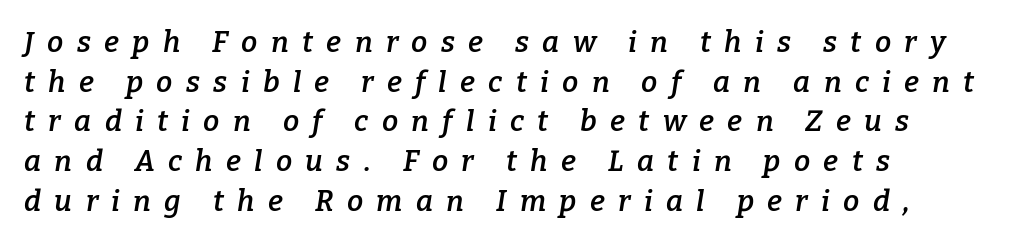
The font family rendered here belongs to the serif group. Character widths vary here, with narrow letters taking less room than wide ones. The space directly below the letters is spotless. Compared with an ordinary text face, these strokes are moderately heavier — a semibold. Does the lettering tilt? It does — this is italic.
